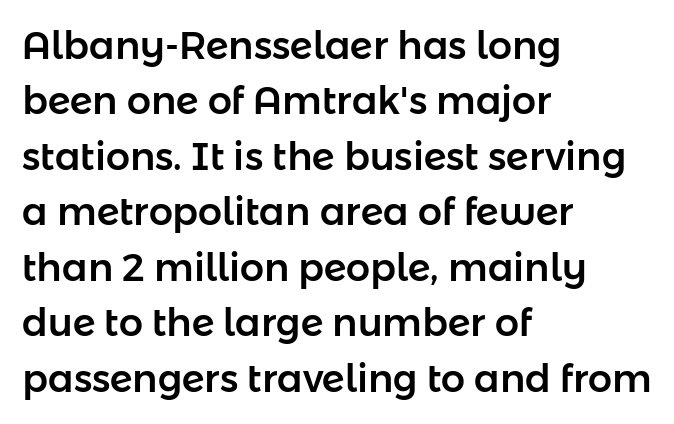
{"serif": "no", "italic": "no", "width": "normal", "stroke_contrast": "low", "x_height": "medium", "monospaced": "no", "underline": "no", "align": "left", "line_spacing": "normal", "line_spacing_ratio": 1.46, "letter_spacing": "normal", "letter_spacing_em": 0.0, "glyph_px": 38}
